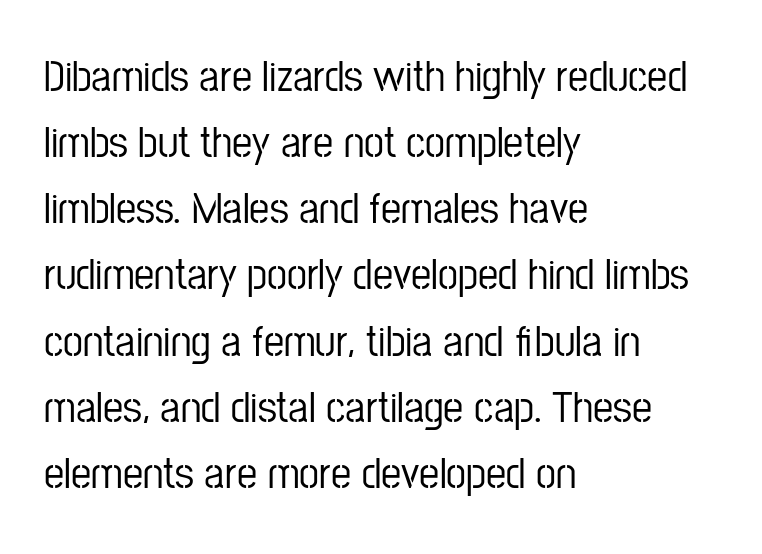
These lines stack with their left ends in a neat column. Decoration check: the copy has no underline. It's the straight-up-and-down kind of type. The letters advance in unequal steps, a hallmark of proportional type.
